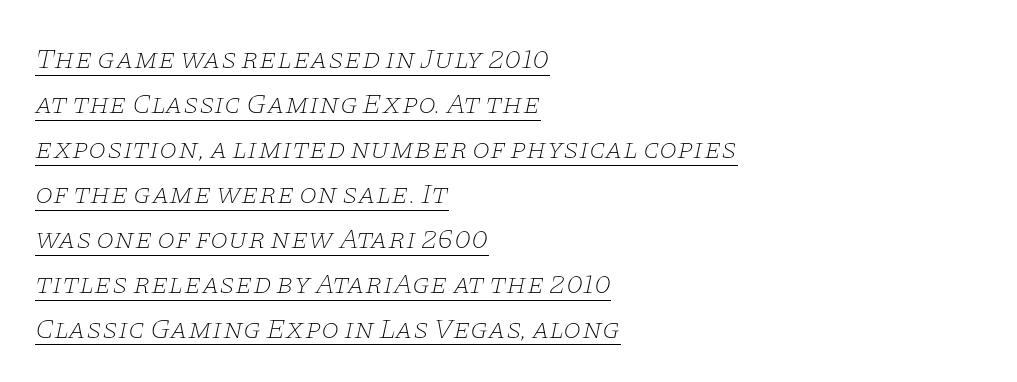
Unbolded letterforms with no extra heft. The text block is weighted toward the left margin, trailing off unevenly rightward. Proportional: the letters do not fall into vertical columns. No extra tracking has been applied to these lines.
